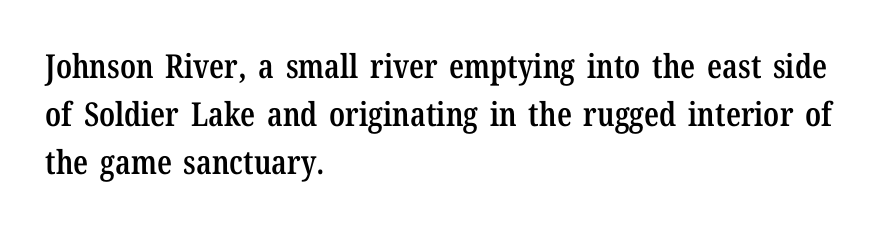
The image shows 33 px semibold, condensed serif type, upright; set left-aligned, normal line spacing (1.46x), normal letter spacing, not underlined; low stroke contrast and a medium x-height.
